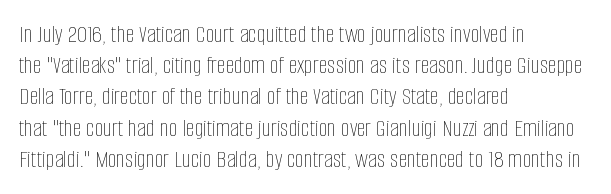
The image shows 25 px text type, upright; set left-aligned, normal line spacing (1.25x), normal letter spacing, not underlined.
